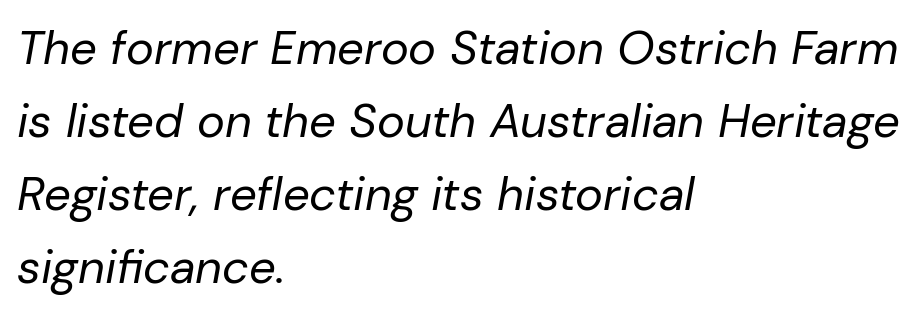
{"italic": "yes", "lean": "right", "slant_degrees": 10, "bold": "no", "weight": "regular", "width": "normal", "stroke_contrast": "low", "x_height": "medium", "monospaced": "no", "underline": "no", "align": "left", "line_spacing": "normal", "line_spacing_ratio": 1.55, "letter_spacing": "normal", "letter_spacing_em": 0.0, "glyph_px": 47}
